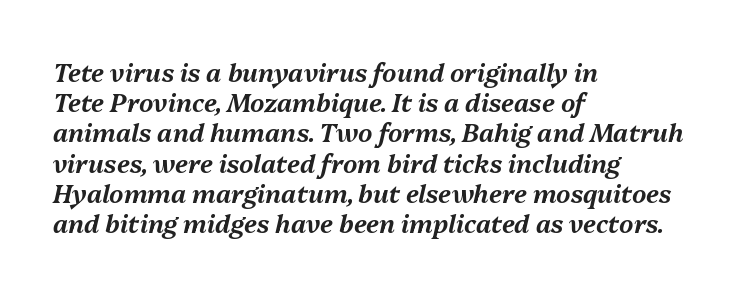
The image shows 25 px text type, italic (leaning right); set left-aligned, line spacing 1.21x, normal letter spacing, not underlined.
